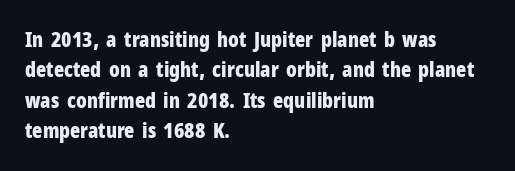
Notice how the stems are strictly vertical — no italics here. These words are printed bold, with thick strokes throughout. Leading: standard. You could call the tracking neutral — neither tight nor loose. The rendering anchors every line to the left-hand side. The words here are not underlined.
